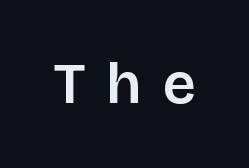
{"serif": "no", "italic": "no", "width": "normal", "stroke_contrast": "low", "x_height": "large", "monospaced": "no", "underline": "no", "letter_spacing": "wide", "letter_spacing_em": 0.37, "glyph_px": 58}
